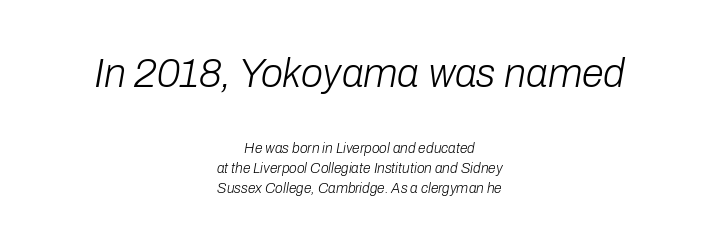
{"italic": "yes", "lean": "right", "slant_degrees": 10, "bold": "no", "weight": "light", "width": "normal", "stroke_contrast": "low", "x_height": "medium", "monospaced": "no", "underline": "no", "align": "center", "line_spacing": "normal", "line_spacing_ratio": 1.42, "letter_spacing": "normal", "letter_spacing_em": 0.0, "larger_block": "first", "size_ratio": 2.86, "glyph_px": 40}
